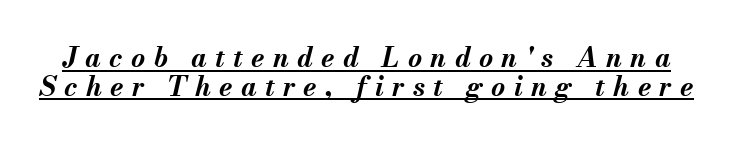
The image shows 27 px bold type, italic (leaning right); set tight line spacing (1.06x), unusually wide letter spacing (+0.31 em), underlined.
